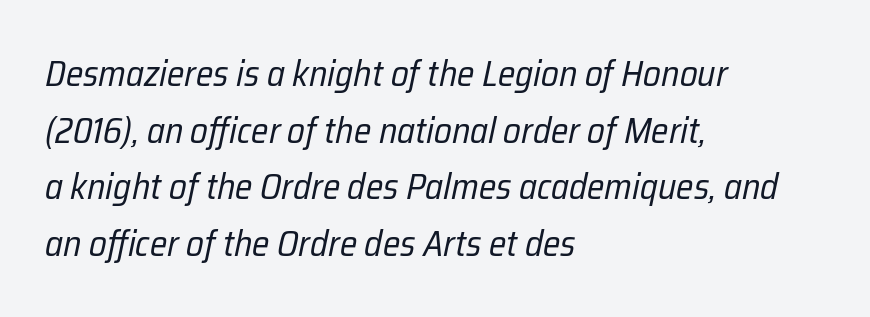
This is oblique type, the kind used for emphasis or titles. These lines keep a tight, regular rhythm from letter to letter. The strokes carry an ordinary text weight at most. A student would call this left alignment; a typographer would say flush left, rag right.
